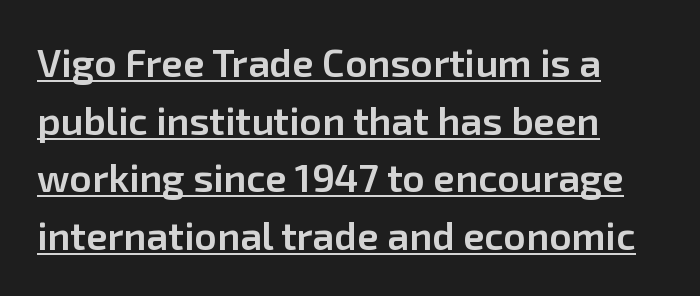
{"serif": "no", "italic": "no", "bold": "semi", "weight": "semibold", "width": "normal", "stroke_contrast": "low", "x_height": "medium", "monospaced": "no", "underline": "yes", "align": "left", "line_spacing": "normal", "line_spacing_ratio": 1.48, "letter_spacing": "normal", "letter_spacing_em": 0.0, "glyph_px": 39}
